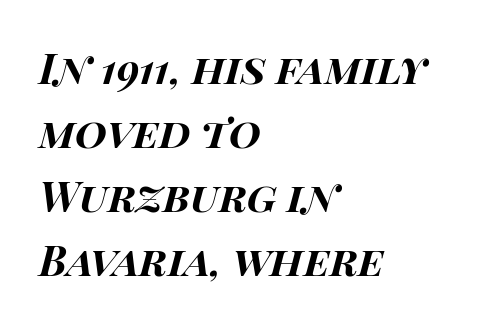
Q: Is the text bold? A: Yes.
Q: Is the text italic (slanted)? A: Yes, it leans right by about 15 degrees.
Q: Is the text underlined? A: No.
Q: How is the paragraph aligned? A: Left-aligned.
Q: Is the spacing between letters normal or unusually wide? A: Normal.
Q: Is the spacing between lines tight, normal or loose? A: Normal.
Q: Width (condensed, normal, or wide)? A: Wide.
Q: Stroke contrast? A: High.
Q: x-height? A: Large.
Q: Monospaced? A: No.
